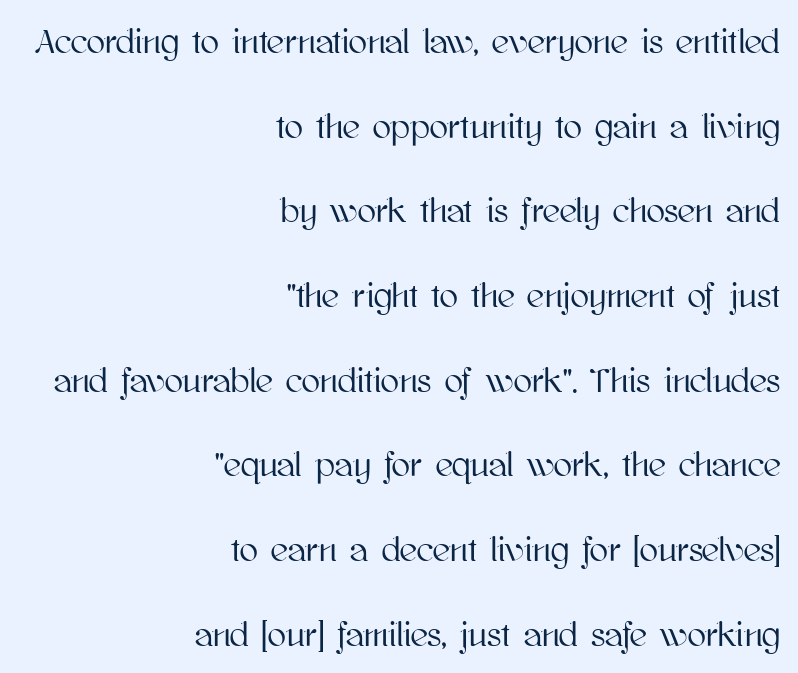
Q: Is the text italic (slanted)? A: No, it is upright.
Q: Is the text underlined? A: No.
Q: How is the paragraph aligned? A: Right-aligned.
Q: Is the spacing between letters normal or unusually wide? A: Normal.
Q: Is the spacing between lines tight, normal or loose? A: Loose.
Q: Width (condensed, normal, or wide)? A: Normal.
Q: Stroke contrast? A: High.
Q: x-height? A: Medium.
Q: Monospaced? A: No.
